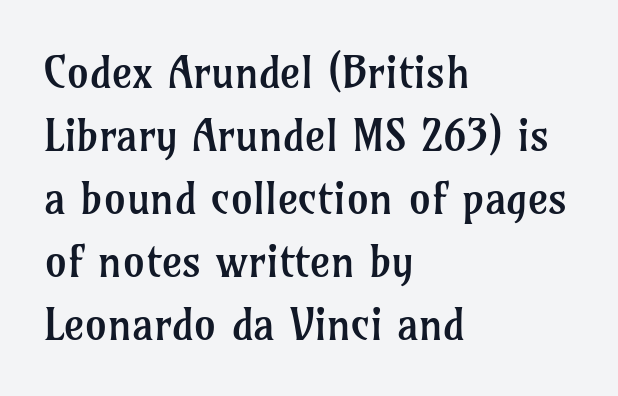
Rule under the text: the space is simply empty. Baseline-to-baseline distance is the conventional proportion of letter height. Letterform terminals end in serifs throughout the passage. The strokes are not fattened; the text isn't bold. Honestly, the letter spacing is just normal — you wouldn't notice it.
